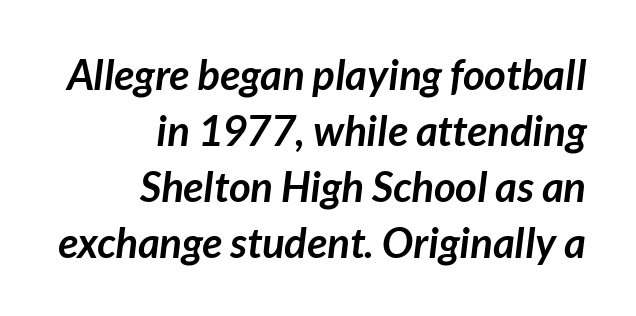
The image shows 42 px semibold sans-serif type; set right-aligned, normal line spacing (1.33x), normal letter spacing, not underlined; low stroke contrast and a medium x-height.
